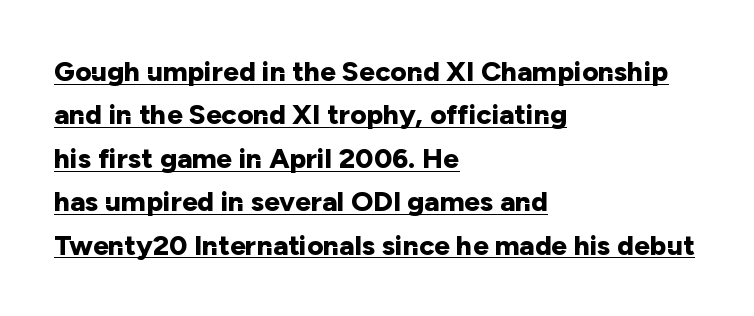
{"serif": "no", "italic": "no", "bold": "yes", "weight": "bold", "width": "normal", "stroke_contrast": "low", "x_height": "medium", "monospaced": "no", "underline": "yes", "align": "left", "line_spacing": "normal", "line_spacing_ratio": 1.55, "letter_spacing": "normal", "letter_spacing_em": 0.0, "glyph_px": 28}
